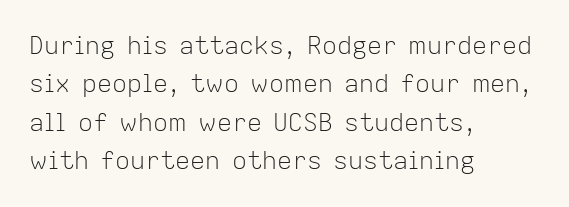
{"italic": "no", "bold": "no", "underline": "no", "align": "left", "line_spacing": "normal", "line_spacing_ratio": 1.54, "letter_spacing": "normal", "letter_spacing_em": 0.0, "glyph_px": 25}
